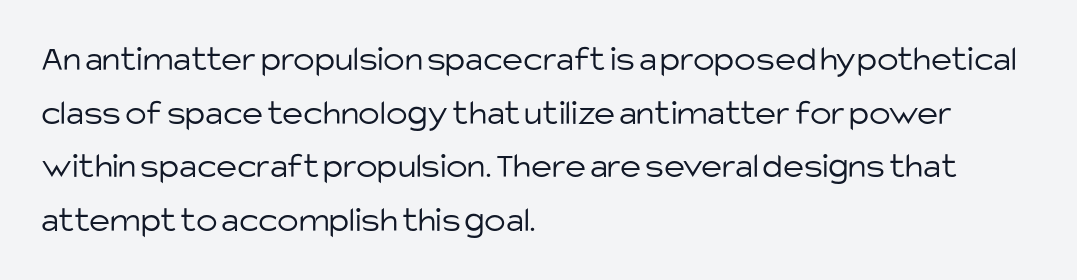
{"serif": "no", "italic": "no", "bold": "no", "weight": "light", "width": "normal", "stroke_contrast": "low", "x_height": "large", "monospaced": "no", "underline": "no", "align": "left", "line_spacing": "normal", "line_spacing_ratio": 1.49, "letter_spacing": "normal", "letter_spacing_em": 0.0, "glyph_px": 36}
